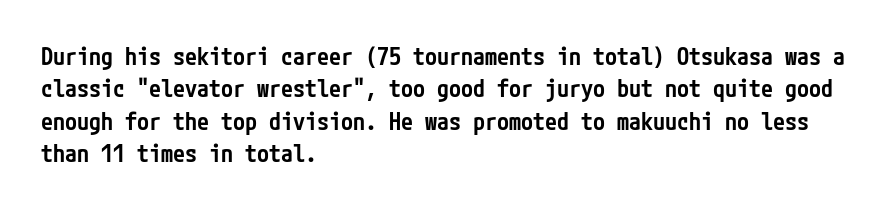
The image shows 24 px text type, upright; set left-aligned, normal line spacing (1.35x), normal letter spacing, not underlined.
